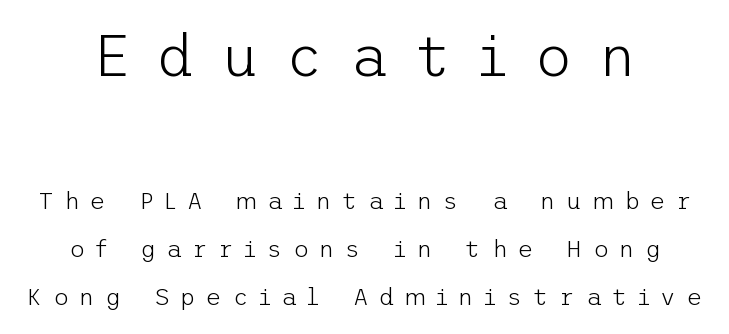
Whoever set this made the first block the dominant, larger element. Summary of weight: not heavy and not bold. These lines were composed using upright roman letters. The characters display no serif detailing; their extremities are plain. A bare baseline throughout the passage.
